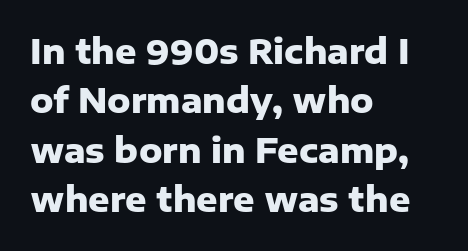
{"serif": "no", "italic": "no", "bold": "yes", "weight": "heavy", "width": "normal", "stroke_contrast": "low", "x_height": "medium", "monospaced": "no", "underline": "no", "align": "left", "line_spacing": "normal", "line_spacing_ratio": 1.5, "letter_spacing": "normal", "letter_spacing_em": 0.0, "glyph_px": 33}
